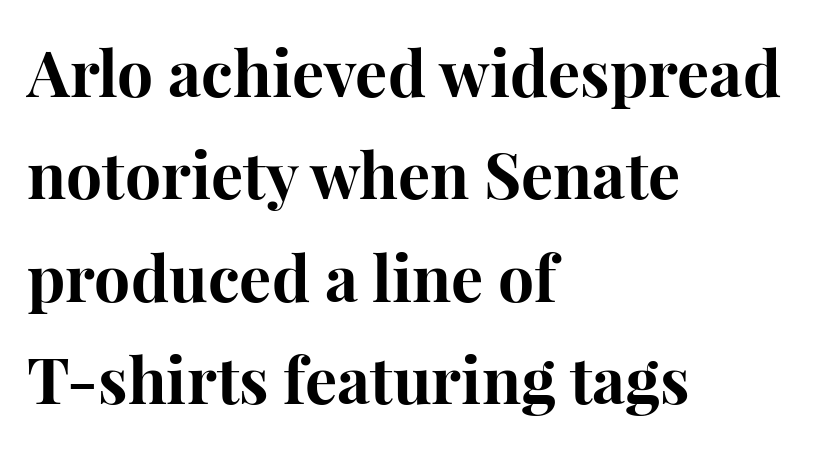
The image shows 64 px bold serif type, upright; set left-aligned, normal line spacing (1.6x), normal letter spacing, not underlined; high stroke contrast and a medium x-height.
